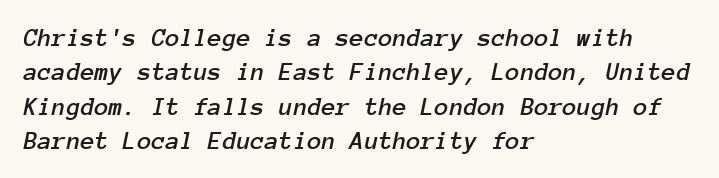
The image shows 26 px text type, italic (leaning right); set left-aligned, normal line spacing (1.32x), normal letter spacing, not underlined.
